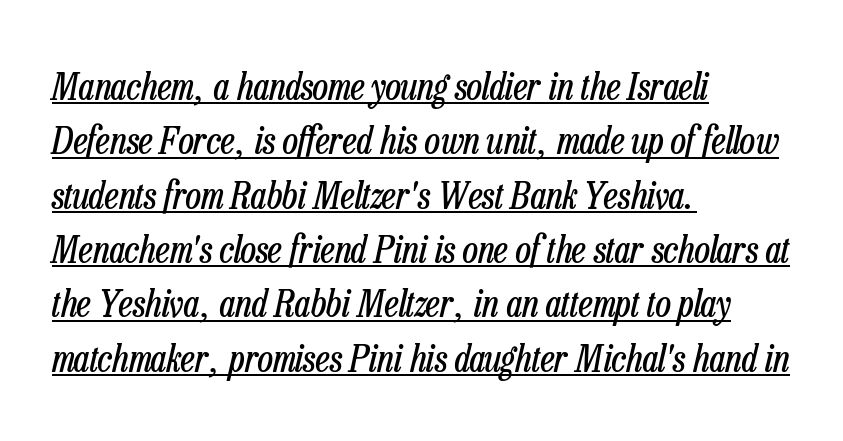
Q: Is the text bold? A: No.
Q: Is the text italic (slanted)? A: Yes, it leans right by about 13 degrees.
Q: Is the text underlined? A: Yes.
Q: How is the paragraph aligned? A: Left-aligned.
Q: Is the spacing between letters normal or unusually wide? A: Normal.
Q: Is the spacing between lines tight, normal or loose? A: Normal.
Q: Width (condensed, normal, or wide)? A: Condensed.
Q: Stroke contrast? A: Low.
Q: x-height? A: Medium.
Q: Monospaced? A: No.
